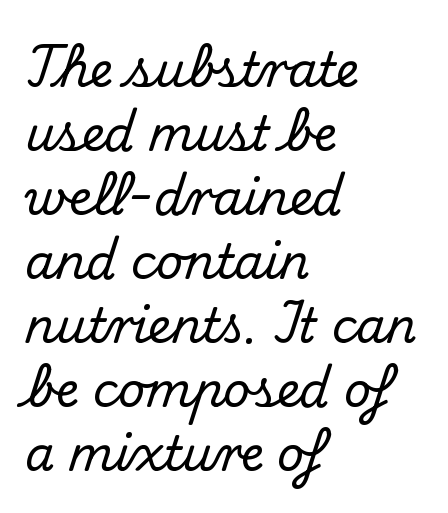
Q: Is the text italic (slanted)? A: Yes.
Q: Is the typeface a serif or a sans-serif typeface? A: Serif.
Q: Is the text underlined? A: No.
Q: How is the paragraph aligned? A: Left-aligned.
Q: Is the spacing between letters normal or unusually wide? A: Normal.
Q: Is the spacing between lines tight, normal or loose? A: Normal.
Q: Width (condensed, normal, or wide)? A: Normal.
Q: Stroke contrast? A: Medium.
Q: x-height? A: Small.
Q: Monospaced? A: No.
